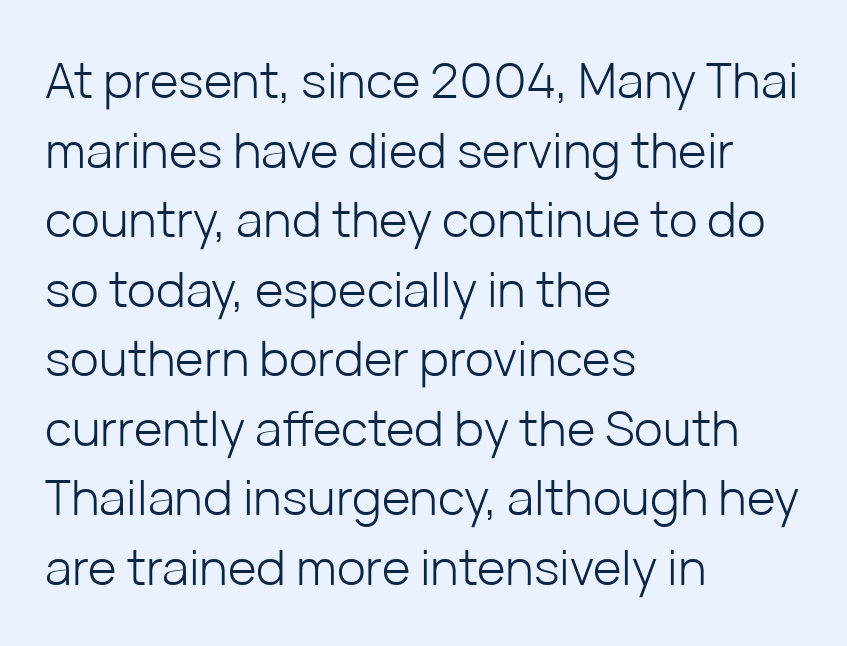
The image shows 49 px light sans-serif type, upright; set left-aligned, normal line spacing (1.42x), normal letter spacing, not underlined; low stroke contrast and a medium x-height.
